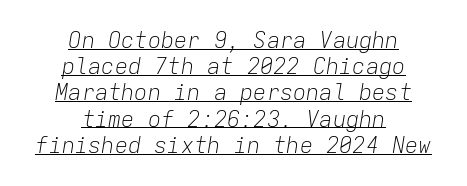
Q: Is the text bold? A: No.
Q: Is the text italic (slanted)? A: Yes, it leans right by about 9 degrees.
Q: Is the text underlined? A: Yes.
Q: How is the paragraph aligned? A: Centered.
Q: Is the spacing between letters normal or unusually wide? A: Normal.
